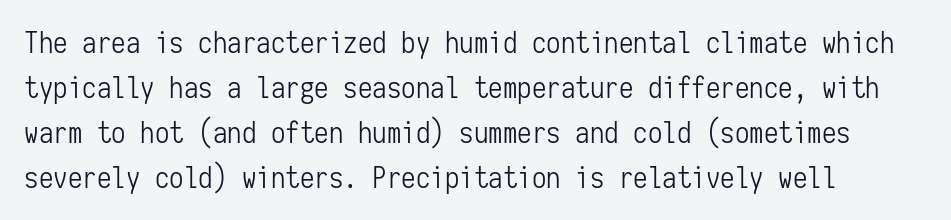
The image shows 29 px light, condensed sans-serif type, upright, monospaced; set left-aligned, normal line spacing (1.55x), normal letter spacing, not underlined; low stroke contrast and a medium x-height.
